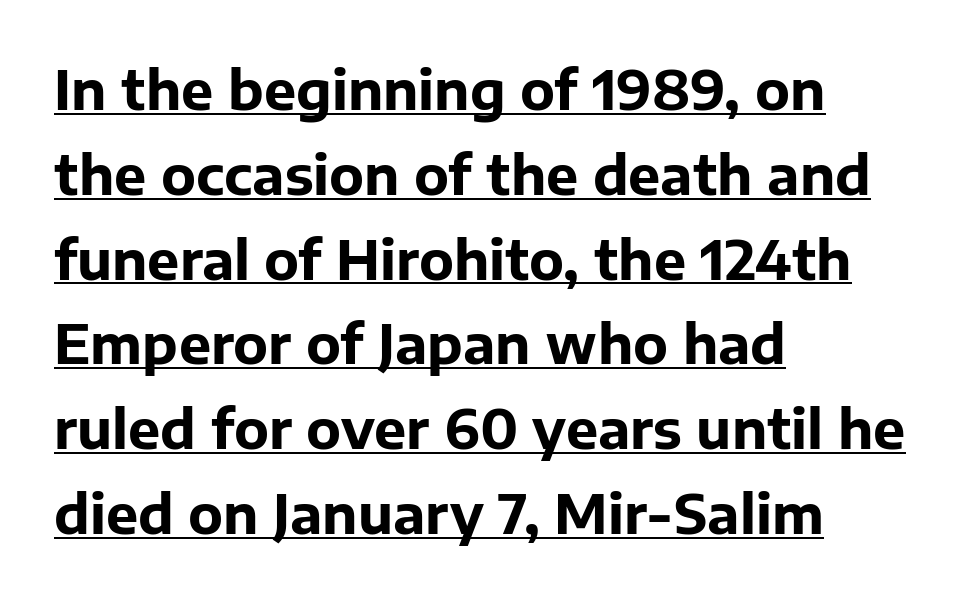
Caption: bold face, heavy strokes. Observe the absence of serifs on each vertical stroke in this sample. Evenly set lines give the paragraph a standard silhouette. Where is the straight margin? On the left.
